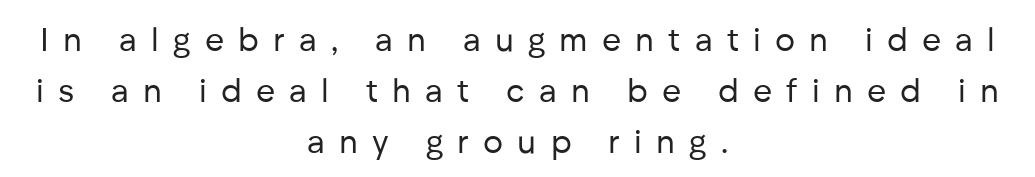
Stroke mass is kept to a normal reading level or below. The letters are spread apart with noticeably loose tracking. Note the varied advance widths — an 'i' is clearly narrower than an 'm'. Notice how the stems are strictly vertical — no italics here. In CSS terms this would be text-align: center. The vertical gap from one line to the next is medium.
